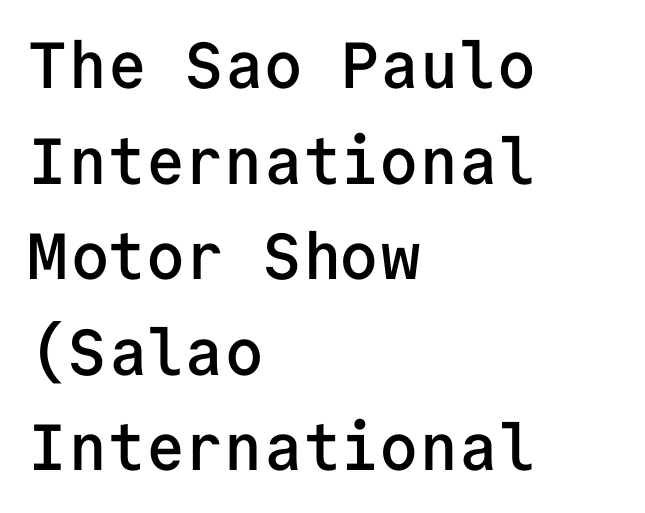
{"serif": "no", "italic": "no", "bold": "semi", "weight": "semibold", "width": "normal", "stroke_contrast": "low", "x_height": "medium", "monospaced": "yes", "underline": "no", "align": "left", "line_spacing": "normal", "line_spacing_ratio": 1.47, "letter_spacing": "normal", "letter_spacing_em": 0.0, "glyph_px": 65}
